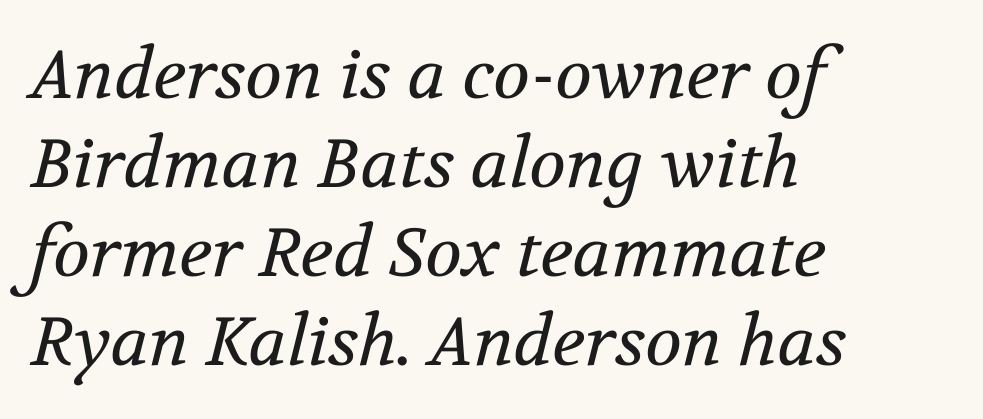
{"serif": "yes", "italic": "yes", "lean": "right", "slant_degrees": 12, "bold": "no", "weight": "regular", "width": "normal", "stroke_contrast": "medium", "x_height": "medium", "monospaced": "no", "underline": "no", "align": "left", "line_spacing": "normal", "line_spacing_ratio": 1.31, "letter_spacing": "normal", "letter_spacing_em": 0.0, "glyph_px": 68}
